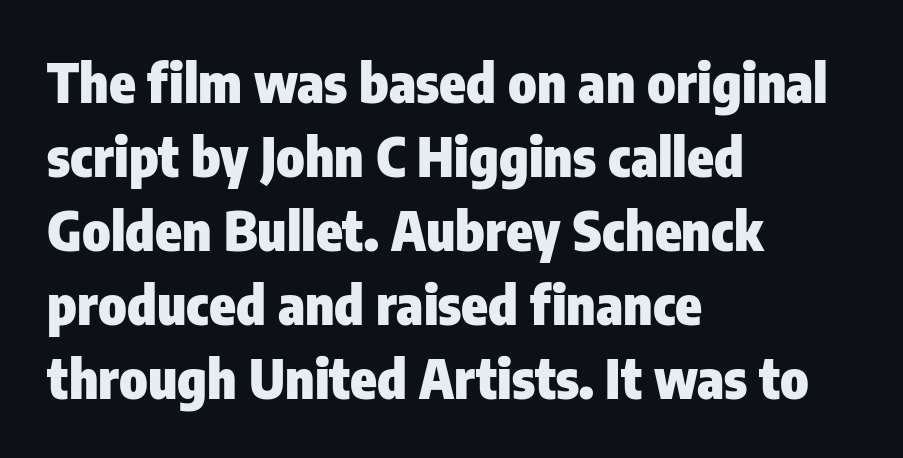
{"serif": "no", "italic": "no", "bold": "yes", "weight": "heavy", "width": "condensed", "stroke_contrast": "low", "x_height": "medium", "monospaced": "no", "underline": "no", "align": "left", "line_spacing": "normal", "line_spacing_ratio": 1.37, "letter_spacing": "normal", "letter_spacing_em": 0.0, "glyph_px": 54}
